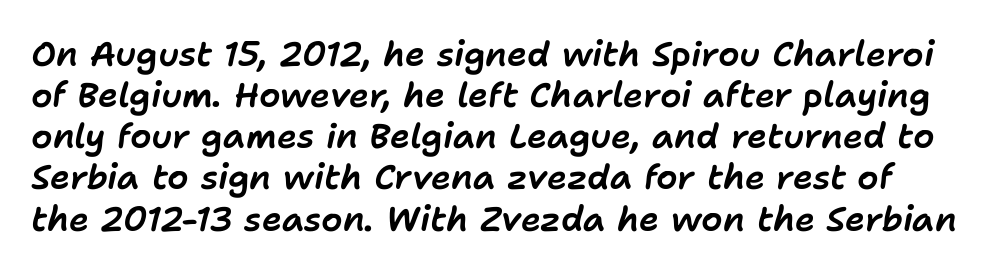
Q: Is the text italic (slanted)? A: Yes, it leans right by about 11 degrees.
Q: Is the text underlined? A: No.
Q: Is the spacing between letters normal or unusually wide? A: Normal.
Q: Width (condensed, normal, or wide)? A: Normal.
Q: Stroke contrast? A: Low.
Q: x-height? A: Medium.
Q: Monospaced? A: No.
